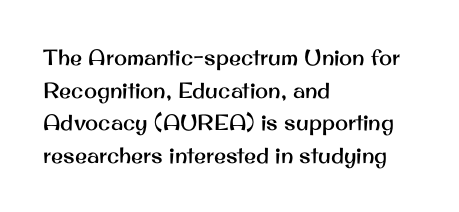
The string is rendered with underlining switched off. Successive baselines arrive at the customary interval. The paragraph shown leans on its left margin. Do the letters lean? They stand straight. The passage shown has conventional tracking throughout.
